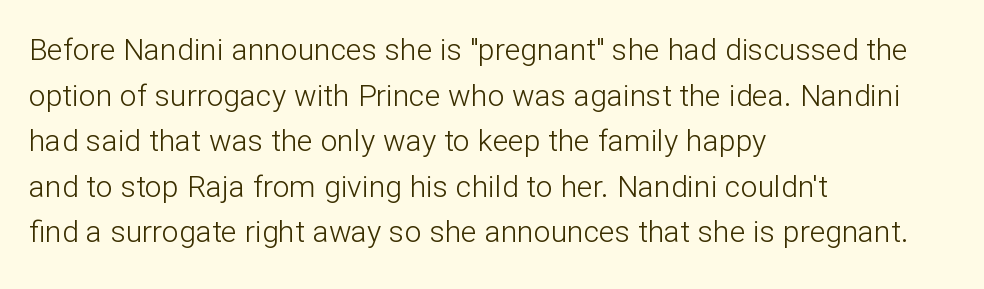
How are the letters spaced? Ordinarily, with no added tracking. Decoration check: the copy has no underline. In terms of leading, this rendering sits right in the middle. The weight would be labelled regular, book, light, or lighter still. The font family rendered here belongs to the sans-serif group. It's the straight-up-and-down kind of type.
